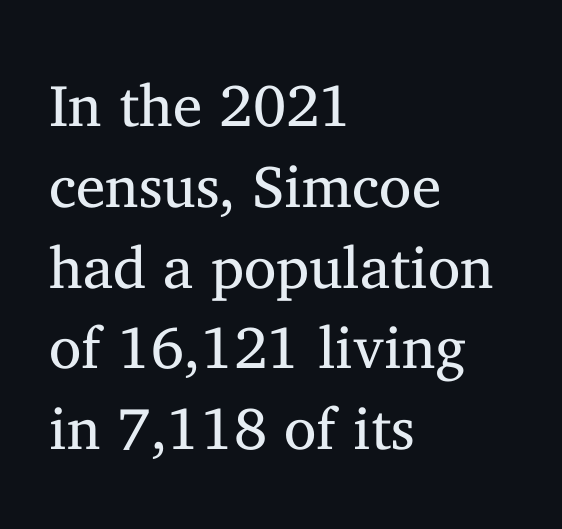
Q: Is the text bold? A: No.
Q: Is the text italic (slanted)? A: No, it is upright.
Q: Is the typeface a serif or a sans-serif typeface? A: Serif.
Q: Is the text underlined? A: No.
Q: How is the paragraph aligned? A: Left-aligned.
Q: Is the spacing between letters normal or unusually wide? A: Normal.
Q: Is the spacing between lines tight, normal or loose? A: Normal.
Q: Width (condensed, normal, or wide)? A: Normal.
Q: Stroke contrast? A: Medium.
Q: x-height? A: Medium.
Q: Monospaced? A: No.
